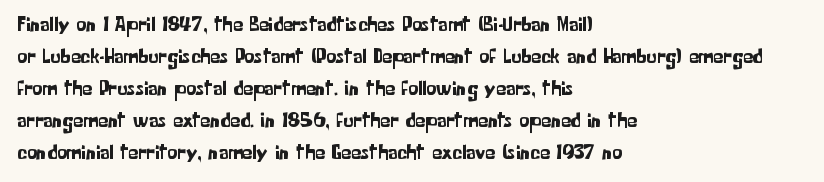
The image shows 20 px text type, upright; set left-aligned, normal line spacing (1.6x), normal letter spacing, not underlined.
